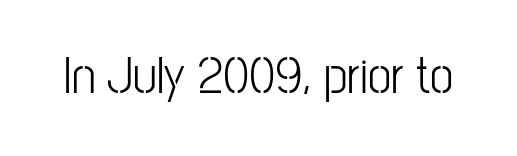
How are the letters spaced? Ordinarily, with no added tracking. Note: no serifs on the glyphs. The space beneath each line is pristine and unruled. Varying glyph widths throughout — classic text-font behaviour. The letters stand upright; this is a roman face.
